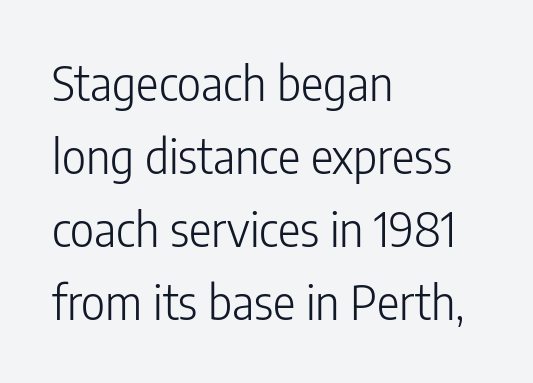
{"serif": "no", "italic": "no", "bold": "no", "weight": "light", "width": "condensed", "stroke_contrast": "low", "x_height": "medium", "monospaced": "no", "underline": "no", "align": "left", "line_spacing": "normal", "line_spacing_ratio": 1.55, "letter_spacing": "normal", "letter_spacing_em": 0.0, "glyph_px": 47}
